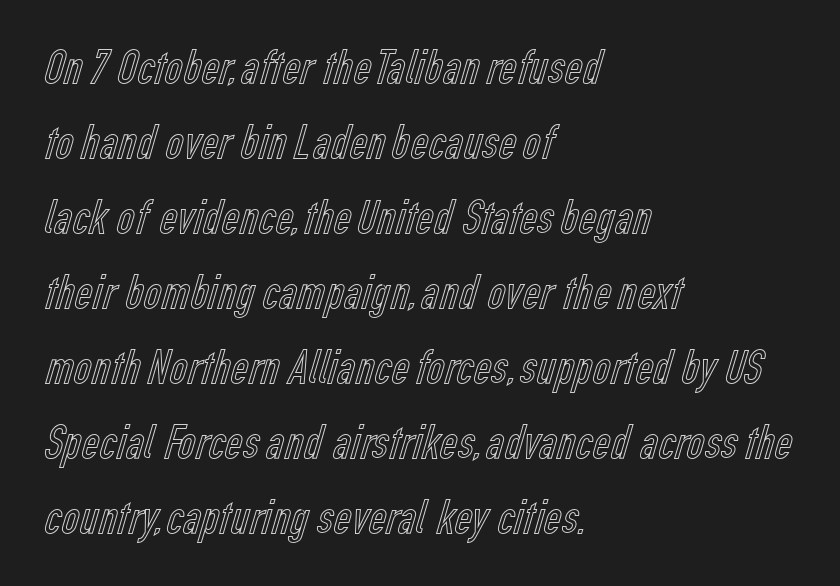
Q: Is the text italic (slanted)? A: Yes.
Q: Is the text underlined? A: No.
Q: How is the paragraph aligned? A: Left-aligned.
Q: Is the spacing between letters normal or unusually wide? A: Normal.
Q: Is the spacing between lines tight, normal or loose? A: Normal.
Q: Width (condensed, normal, or wide)? A: Condensed.
Q: x-height? A: Medium.
Q: Monospaced? A: No.
